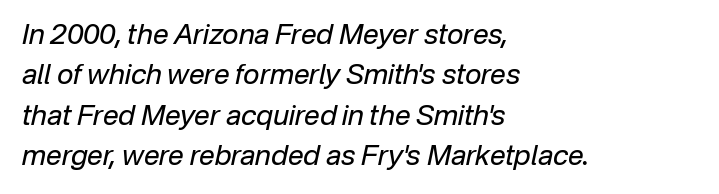
{"italic": "yes", "lean": "right", "slant_degrees": 12, "bold": "no", "weight": "regular", "width": "normal", "stroke_contrast": "low", "x_height": "medium", "monospaced": "no", "underline": "no", "align": "left", "line_spacing": "normal", "line_spacing_ratio": 1.44, "letter_spacing": "normal", "letter_spacing_em": 0.0, "glyph_px": 28}
